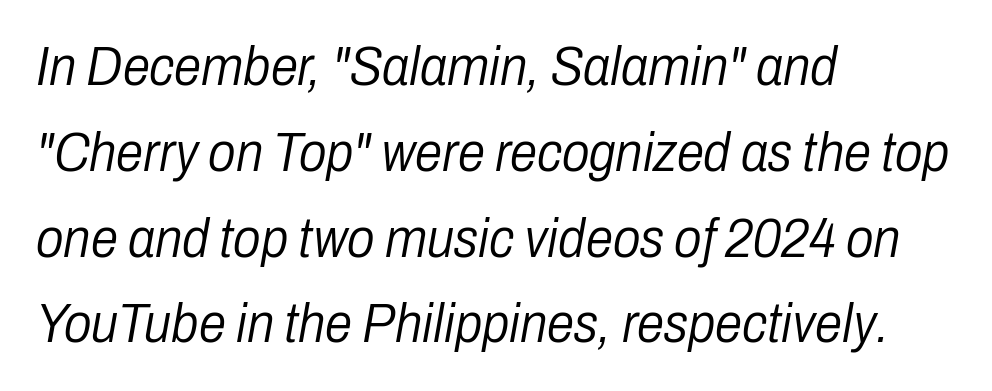
Q: Is the text bold? A: No.
Q: Is the text italic (slanted)? A: Yes, it leans right by about 10 degrees.
Q: Is the text underlined? A: No.
Q: How is the paragraph aligned? A: Left-aligned.
Q: Is the spacing between letters normal or unusually wide? A: Normal.
Q: Is the spacing between lines tight, normal or loose? A: Normal.
Q: Width (condensed, normal, or wide)? A: Condensed.
Q: Stroke contrast? A: Low.
Q: x-height? A: Medium.
Q: Monospaced? A: No.
